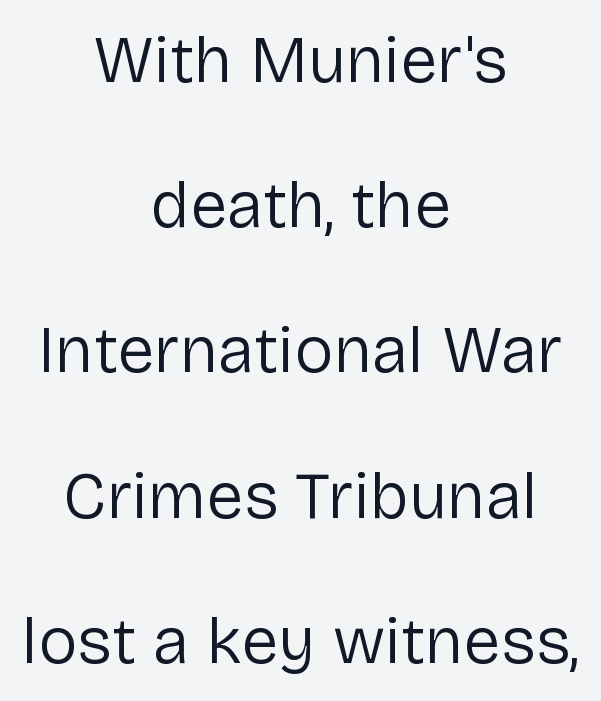
This is the regular roman posture of the typeface. Is there much room between lines? Yes — plenty of vertical air separates them. This sample uses a sans-serif face. Spacing between characters is what you'd get straight out of the box.
